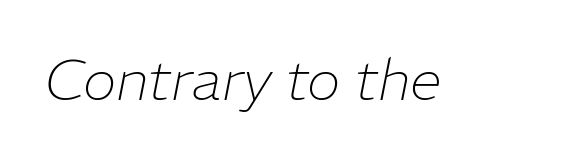
The letterforms sit at book weight or below. Is the letter spacing exaggerated? No — it looks like the ordinary default. Varying glyph widths throughout — classic text-font behaviour. Anything drawn beneath the words? Only blank space.
